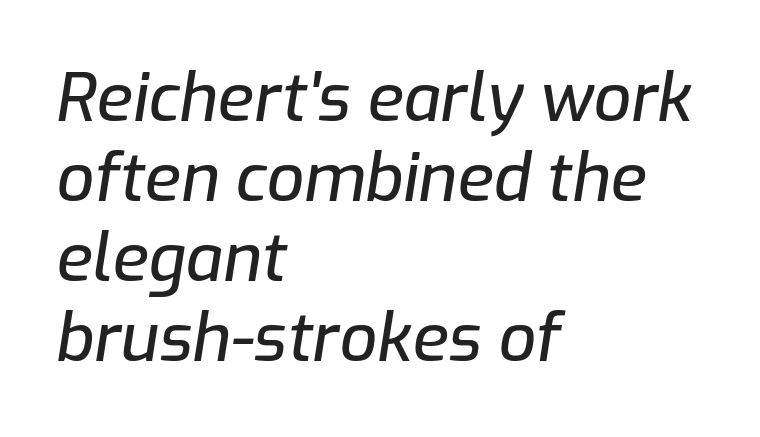
{"italic": "yes", "lean": "right", "slant_degrees": 9, "width": "normal", "stroke_contrast": "low", "x_height": "medium", "monospaced": "no", "underline": "no", "align": "left", "line_spacing_ratio": 1.21, "letter_spacing": "normal", "letter_spacing_em": 0.0, "glyph_px": 66}
